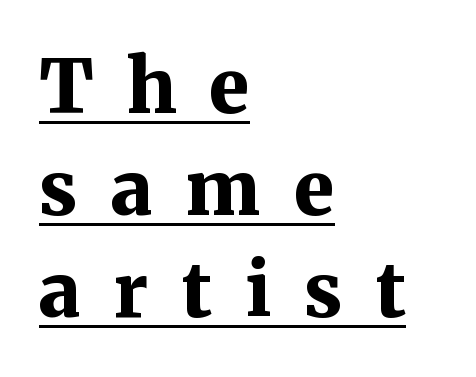
The image shows 75 px bold serif type, upright; set left-aligned, normal line spacing (1.36x), unusually wide letter spacing (+0.44 em), underlined; medium stroke contrast and a medium x-height.
